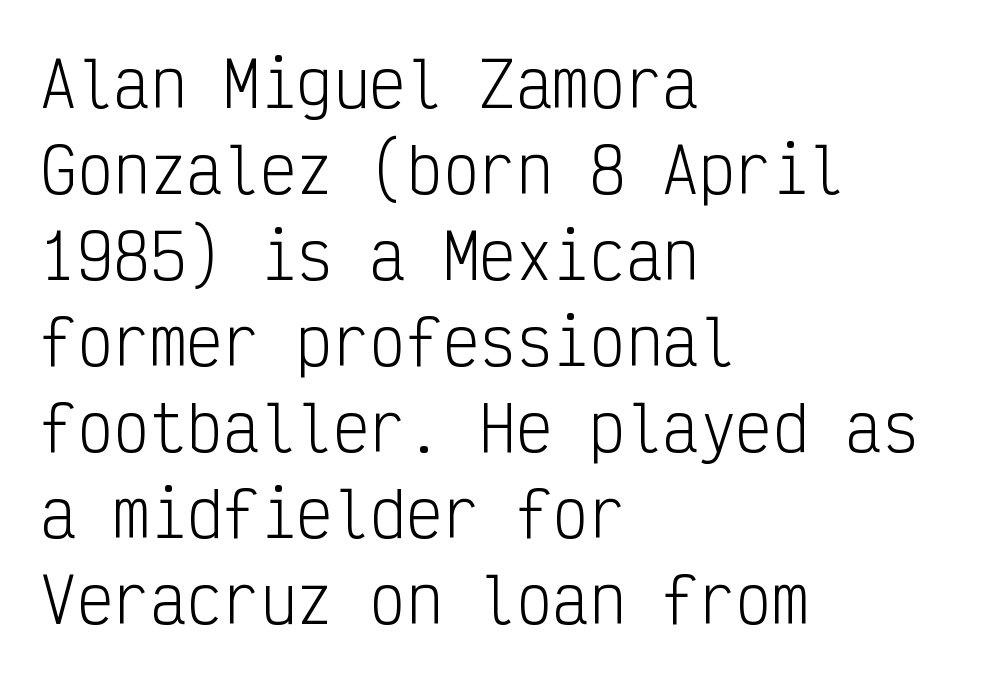
{"serif": "no", "italic": "no", "bold": "no", "weight": "light", "width": "condensed", "stroke_contrast": "low", "x_height": "medium", "monospaced": "yes", "underline": "no", "align": "left", "line_spacing": "normal", "line_spacing_ratio": 1.41, "letter_spacing": "normal", "letter_spacing_em": 0.0, "glyph_px": 61}
